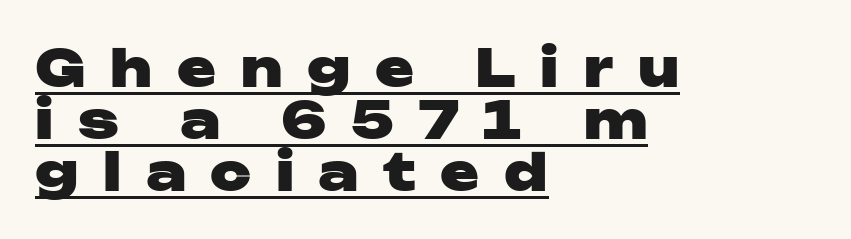
{"serif": "no", "italic": "no", "bold": "yes", "weight": "heavy", "width": "wide", "stroke_contrast": "low", "x_height": "medium", "monospaced": "no", "underline": "yes", "align": "left", "line_spacing": "tight", "line_spacing_ratio": 1.0, "letter_spacing": "wide", "letter_spacing_em": 0.47, "glyph_px": 52}
